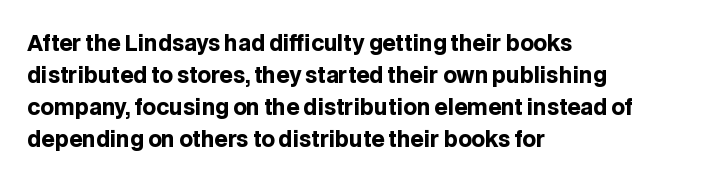
The image shows 21 px bold type, upright; set left-aligned, normal line spacing (1.52x), normal letter spacing, not underlined.
